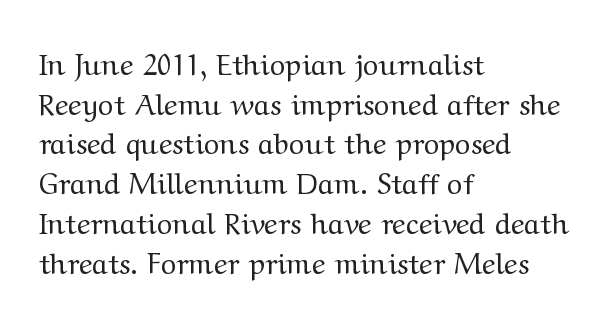
The image shows 29 px regular-weight, wide serif type, upright; set left-aligned, normal line spacing (1.37x), normal letter spacing, not underlined; medium stroke contrast and a medium x-height.
